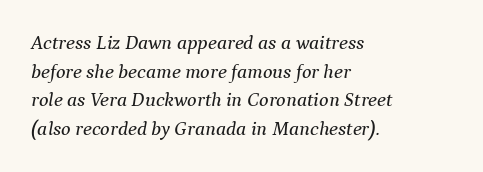
{"italic": "yes", "lean": "right", "slant_degrees": 9, "underline": "no", "align": "left", "line_spacing": "normal", "line_spacing_ratio": 1.43, "letter_spacing": "normal", "letter_spacing_em": 0.0, "glyph_px": 20}
